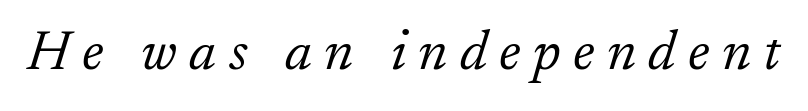
Weight: not bold — regular or lighter. Characters are canted at an angle relative to the baseline's perpendicular. Look at the bottom of the vertical strokes: they flare into serifs here. A typesetter would call this proportional, since set widths differ per character. Spacing between characters has been opened up far beyond the box default. Each row of text sits above clean, open space.
